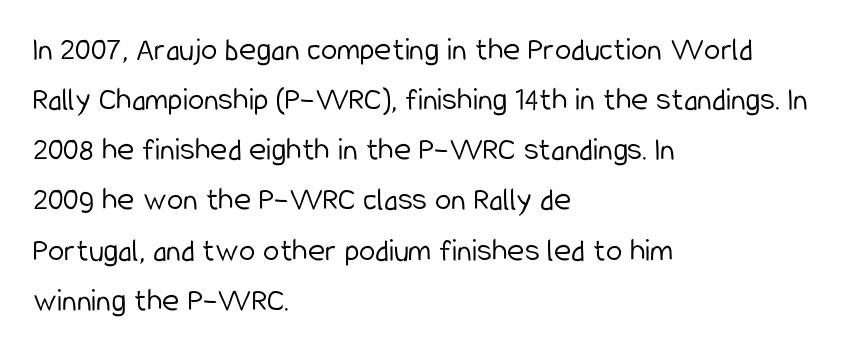
Q: Is the text bold? A: No.
Q: Is the text italic (slanted)? A: No, it is upright.
Q: Is the typeface a serif or a sans-serif typeface? A: Sans-serif.
Q: Is the text underlined? A: No.
Q: How is the paragraph aligned? A: Left-aligned.
Q: Is the spacing between letters normal or unusually wide? A: Normal.
Q: Is the spacing between lines tight, normal or loose? A: Normal.
Q: Width (condensed, normal, or wide)? A: Condensed.
Q: Stroke contrast? A: Low.
Q: x-height? A: Medium.
Q: Monospaced? A: No.
